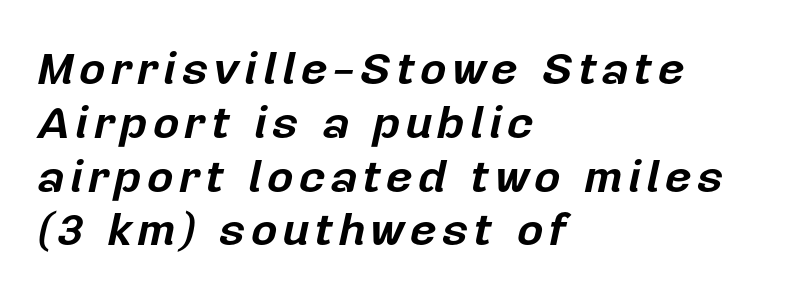
Q: Is the text bold? A: Yes.
Q: Is the text italic (slanted)? A: Yes, it leans right by about 12 degrees.
Q: Is the text underlined? A: No.
Q: How is the paragraph aligned? A: Left-aligned.
Q: Width (condensed, normal, or wide)? A: Normal.
Q: Stroke contrast? A: Low.
Q: x-height? A: Medium.
Q: Monospaced? A: No.
